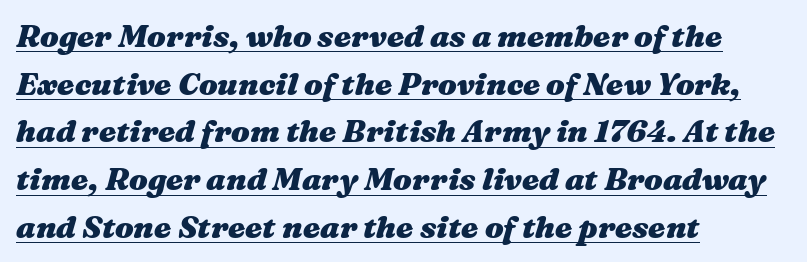
Does extra space separate the letters? No, they use regular spacing. Every letter is thick-stroked: bold, no question. A normal amount of white space separates one row of letters from the next. You could not count columns in this text — the font is proportionally spaced. Caption: multi-line text, flush left, ragged right. A typesetter would mark this as italic.
